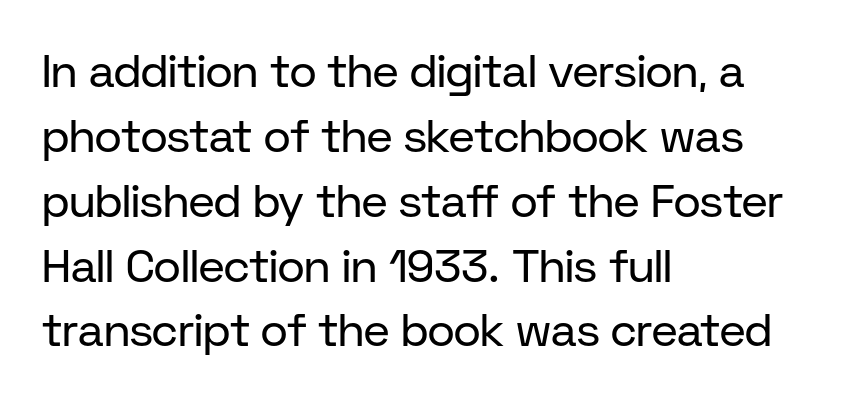
The image shows 46 px regular-weight sans-serif type, upright; set left-aligned, normal line spacing (1.41x), normal letter spacing, not underlined; low stroke contrast and a medium x-height.
